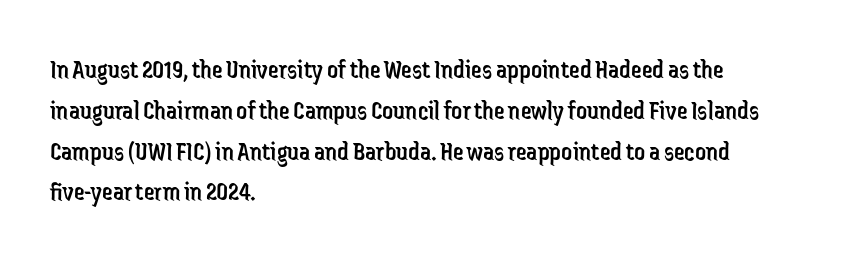
The passage shown stacks its lines at a standard gap. Plain, unruled lines of type. Summary of weight: not heavy and not bold. The rendering keeps characters at their native spacing. Notice how the stems are strictly vertical — no italics here.
